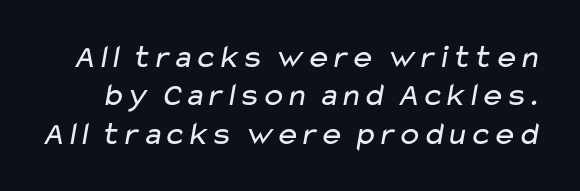
{"serif": "no", "bold": "no", "weight": "regular", "width": "wide", "stroke_contrast": "low", "x_height": "medium", "monospaced": "no", "underline": "no", "line_spacing_ratio": 1.16, "letter_spacing": "normal", "letter_spacing_em": 0.0, "glyph_px": 33}
